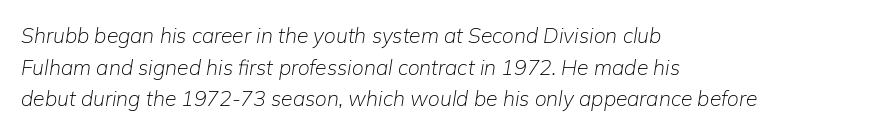
{"italic": "yes", "lean": "right", "slant_degrees": 9, "bold": "no", "underline": "no", "align": "left", "line_spacing": "normal", "line_spacing_ratio": 1.51, "letter_spacing": "normal", "letter_spacing_em": 0.0, "glyph_px": 21}
